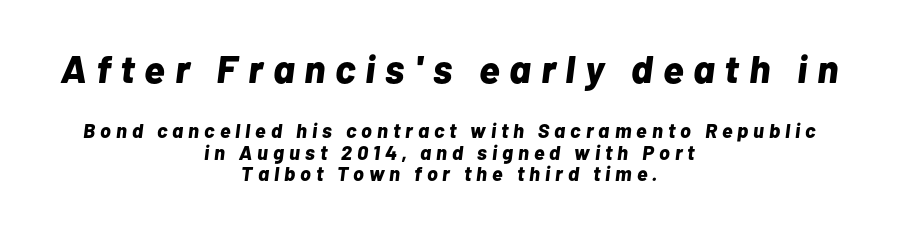
{"italic": "yes", "lean": "right", "slant_degrees": 7, "bold": "yes", "weight": "bold", "width": "normal", "stroke_contrast": "low", "x_height": "medium", "monospaced": "no", "underline": "no", "align": "center", "line_spacing": "tight", "line_spacing_ratio": 1.09, "letter_spacing": "wide", "letter_spacing_em": 0.25, "larger_block": "first", "size_ratio": 1.95, "glyph_px": 39}
